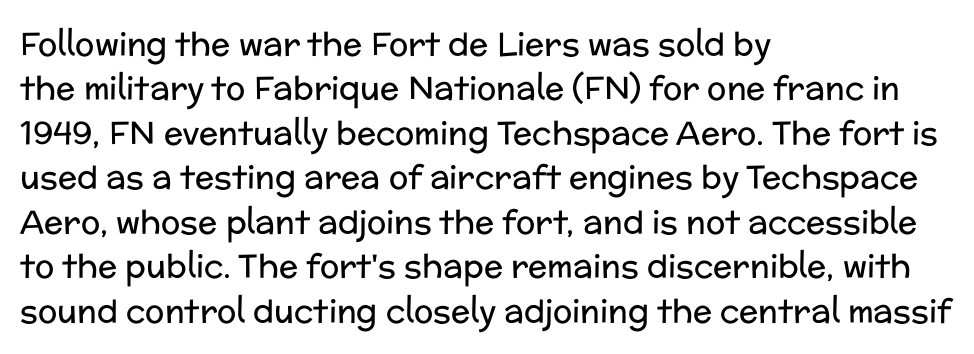
Line starts are locked; line ends wander. How are the letters spaced? Ordinarily, with no added tracking. On a weight scale, this lands at 450 or below. Upright lettering throughout. Are there feet on the stems? There aren't — it's a sans.
